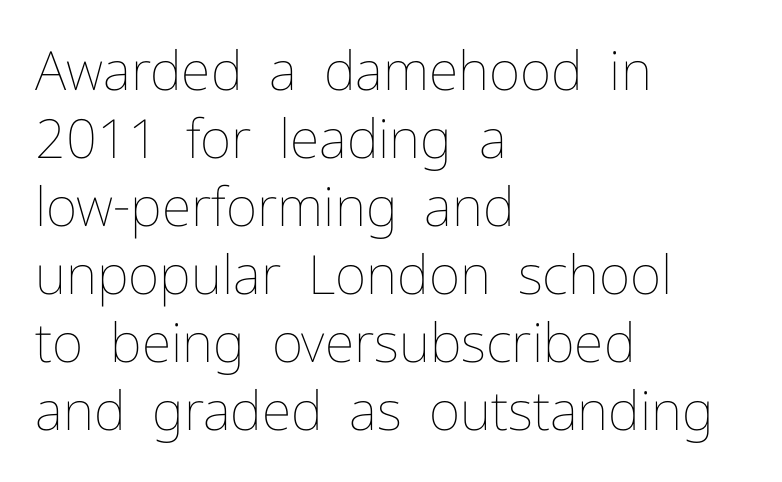
{"italic": "no", "bold": "no", "weight": "thin", "width": "normal", "stroke_contrast": "low", "x_height": "medium", "monospaced": "no", "underline": "no", "align": "left", "line_spacing": "normal", "line_spacing_ratio": 1.26, "letter_spacing": "normal", "letter_spacing_em": 0.0, "glyph_px": 54}
